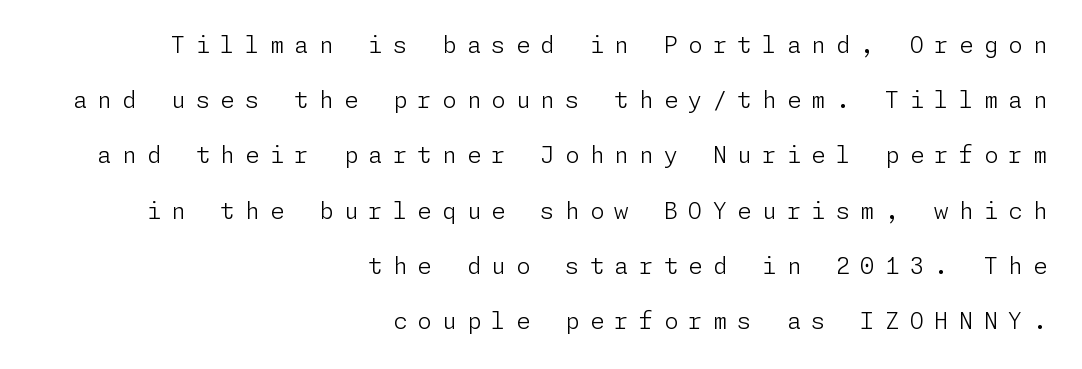
The image shows 23 px text type, upright; set right-aligned, loose line spacing (2.4x), unusually wide letter spacing (+0.45 em), not underlined.
